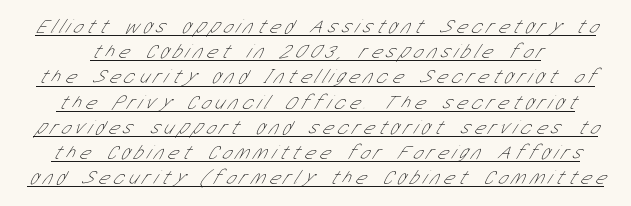
Q: Is the text bold? A: No.
Q: Is the text underlined? A: Yes.
Q: Is the spacing between letters normal or unusually wide? A: Unusually wide.
Q: Is the spacing between lines tight, normal or loose? A: Normal.
